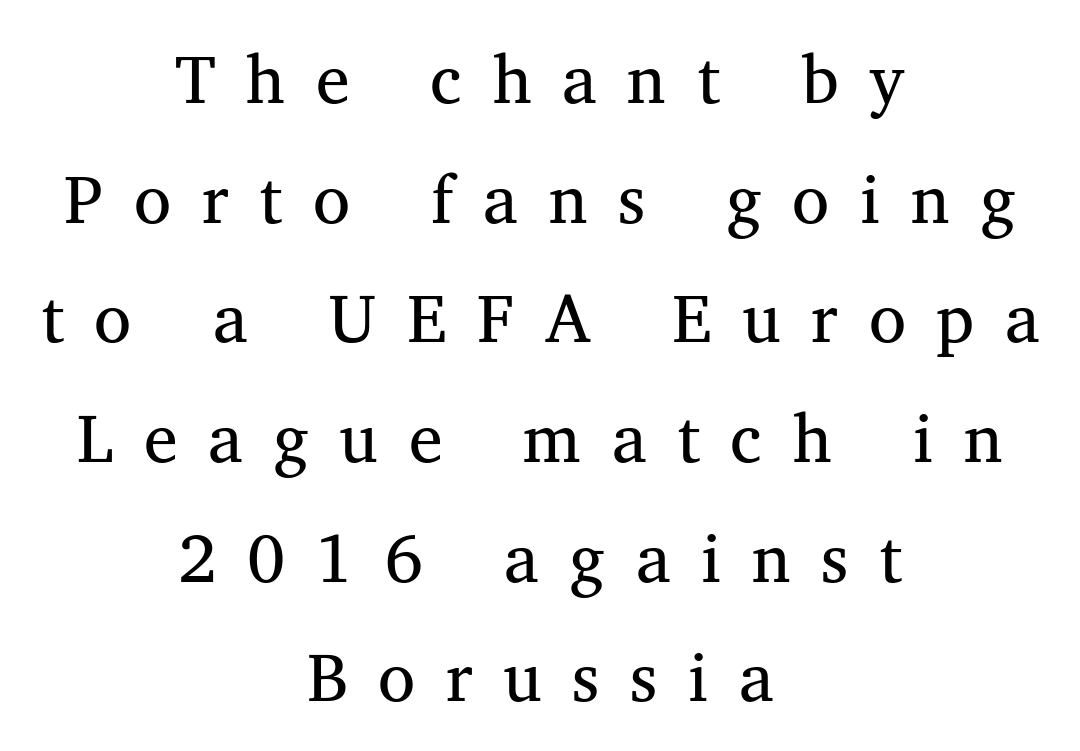
Q: Is the text bold? A: No.
Q: Is the typeface a serif or a sans-serif typeface? A: Serif.
Q: Is the text underlined? A: No.
Q: How is the paragraph aligned? A: Centered.
Q: Is the spacing between letters normal or unusually wide? A: Unusually wide.
Q: Width (condensed, normal, or wide)? A: Normal.
Q: Stroke contrast? A: Medium.
Q: x-height? A: Medium.
Q: Monospaced? A: No.
